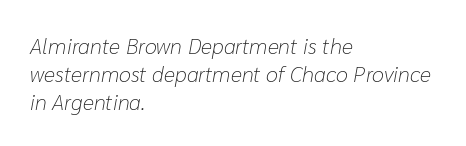
{"italic": "yes", "lean": "right", "slant_degrees": 10, "bold": "no", "underline": "no", "align": "left", "line_spacing": "normal", "line_spacing_ratio": 1.27, "letter_spacing": "normal", "letter_spacing_em": 0.0, "glyph_px": 22}
